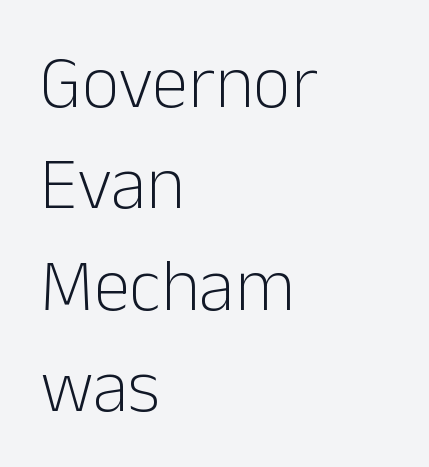
Q: Is the text bold? A: No.
Q: Is the text italic (slanted)? A: No, it is upright.
Q: Is the typeface a serif or a sans-serif typeface? A: Sans-serif.
Q: Is the text underlined? A: No.
Q: How is the paragraph aligned? A: Left-aligned.
Q: Is the spacing between letters normal or unusually wide? A: Normal.
Q: Is the spacing between lines tight, normal or loose? A: Normal.
Q: Width (condensed, normal, or wide)? A: Normal.
Q: Stroke contrast? A: Low.
Q: x-height? A: Medium.
Q: Monospaced? A: No.
